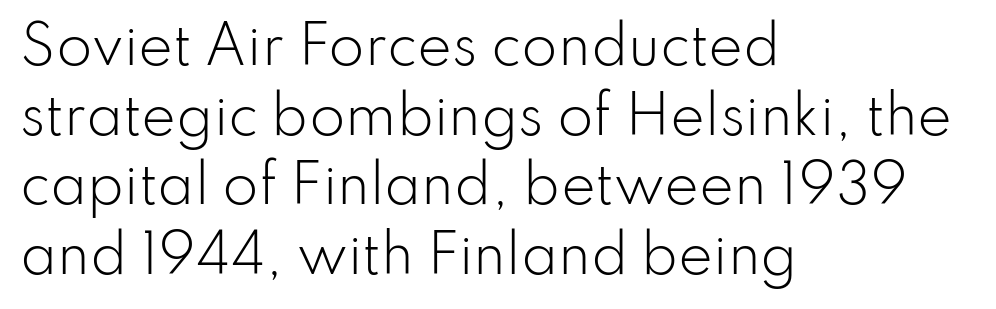
Inter-character spacing is left at the font's built-in metrics. Normally led — the rows are evenly, conventionally spaced. The letters carry no serifs — their stems end cleanly without finishing strokes. Reading down the block, your eye returns to a fixed left position each line.
